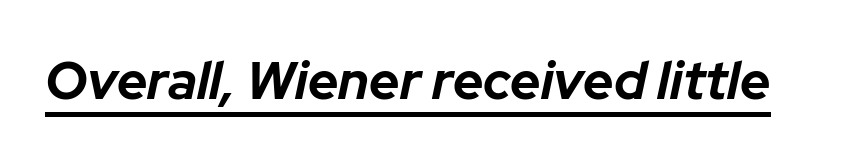
Q: Is the text bold? A: Yes.
Q: Is the text italic (slanted)? A: Yes, it leans right by about 12 degrees.
Q: Is the text underlined? A: Yes.
Q: Is the spacing between letters normal or unusually wide? A: Normal.
Q: Width (condensed, normal, or wide)? A: Normal.
Q: Stroke contrast? A: Low.
Q: x-height? A: Medium.
Q: Monospaced? A: No.
